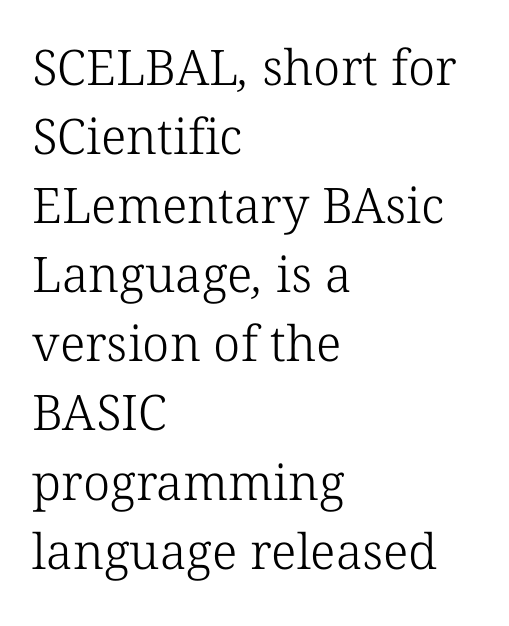
The specimen omits any rule beneath the text block's lines. A typesetter would label this face a serif. Character widths vary here, with narrow letters taking less room than wide ones. The leading is moderate, giving the passage an even texture. You could call the tracking neutral — neither tight nor loose. Is the type heavy? It reads as light-to-regular instead.
